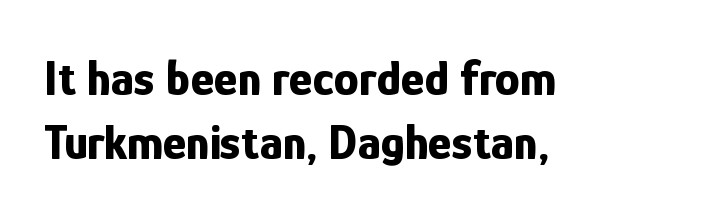
Q: Is the text bold? A: Yes.
Q: Is the text italic (slanted)? A: No, it is upright.
Q: Is the typeface a serif or a sans-serif typeface? A: Sans-serif.
Q: Is the text underlined? A: No.
Q: How is the paragraph aligned? A: Left-aligned.
Q: Is the spacing between letters normal or unusually wide? A: Normal.
Q: Is the spacing between lines tight, normal or loose? A: Normal.
Q: Width (condensed, normal, or wide)? A: Condensed.
Q: Stroke contrast? A: Low.
Q: x-height? A: Medium.
Q: Monospaced? A: No.
